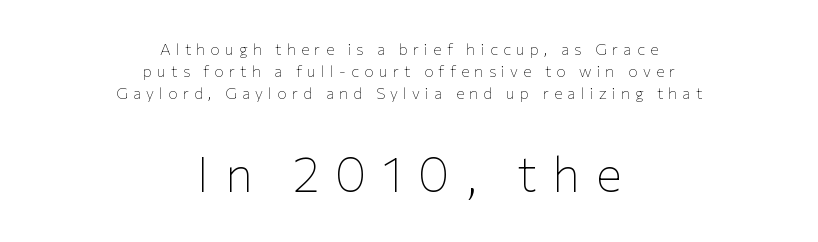
This rendering uses center alignment, leaving both contours irregular but symmetric. Size contrast runs from small at the top to large at the bottom. Unbolded letterforms with no extra heft. Each row of text sits above clean, open space.
